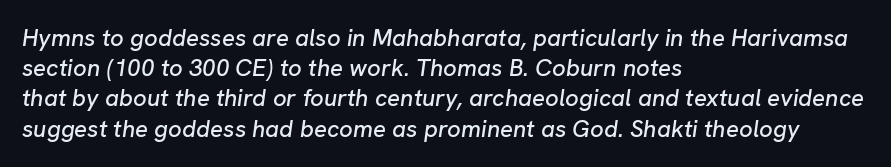
Q: Is the text italic (slanted)? A: Yes, it leans right by about 8 degrees.
Q: Is the text underlined? A: No.
Q: How is the paragraph aligned? A: Left-aligned.
Q: Is the spacing between letters normal or unusually wide? A: Normal.
Q: Is the spacing between lines tight, normal or loose? A: Normal.
